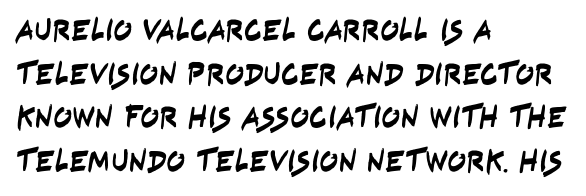
Typeset ragged right — the left edge is the straight one. Leading: standard. Standard letterfit; no display-style spreading of the glyphs. Looks like regular typesetting: each glyph gets only the width it needs. Is this a sans? Yes — the strokes have no serifs.
